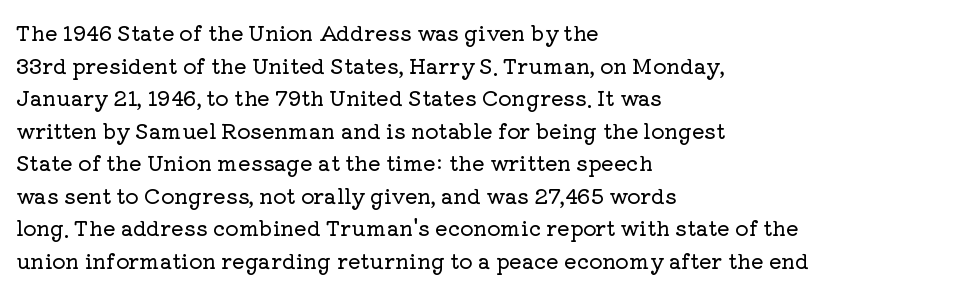
Q: Is the text italic (slanted)? A: No, it is upright.
Q: Is the text underlined? A: No.
Q: How is the paragraph aligned? A: Left-aligned.
Q: Is the spacing between letters normal or unusually wide? A: Normal.
Q: Is the spacing between lines tight, normal or loose? A: Normal.
